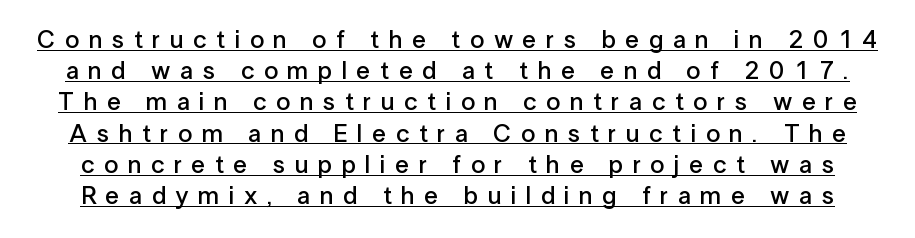
The image shows 25 px text type, upright; set normal line spacing (1.25x), unusually wide letter spacing (+0.38 em), underlined.
